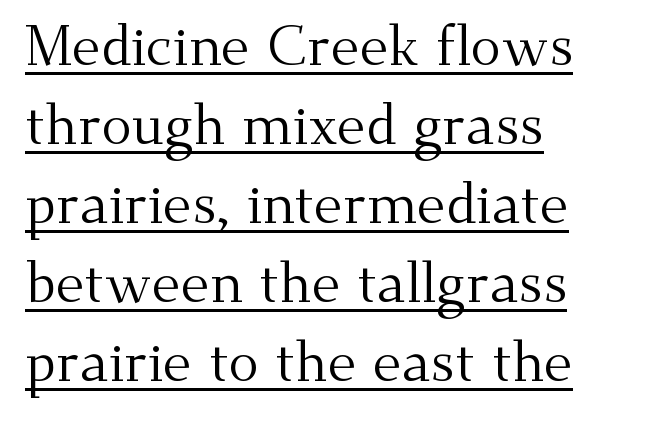
{"serif": "yes", "italic": "no", "bold": "no", "weight": "regular", "width": "normal", "stroke_contrast": "medium", "x_height": "small", "monospaced": "no", "underline": "yes", "align": "left", "line_spacing": "normal", "line_spacing_ratio": 1.41, "letter_spacing": "normal", "letter_spacing_em": 0.0, "glyph_px": 56}
